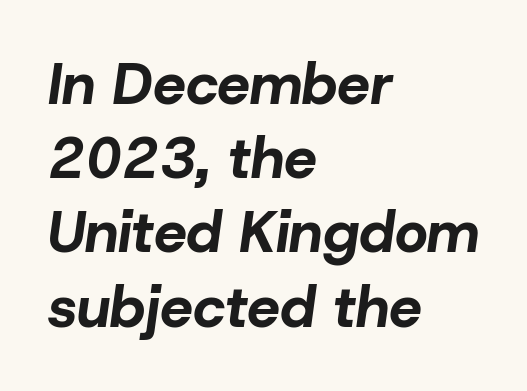
{"italic": "yes", "lean": "right", "slant_degrees": 8, "bold": "yes", "weight": "bold", "width": "normal", "stroke_contrast": "low", "x_height": "medium", "monospaced": "no", "underline": "no", "align": "left", "line_spacing": "normal", "line_spacing_ratio": 1.28, "letter_spacing": "normal", "letter_spacing_em": 0.0, "glyph_px": 58}
